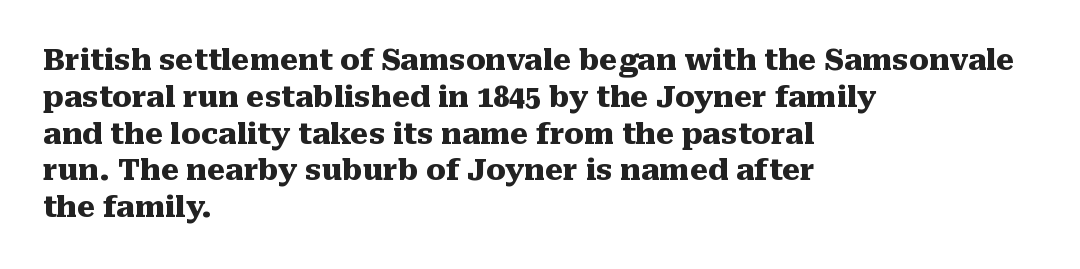
The image shows 29 px heavy serif type, upright; set left-aligned, normal line spacing (1.27x), normal letter spacing, not underlined; medium stroke contrast and a medium x-height.
